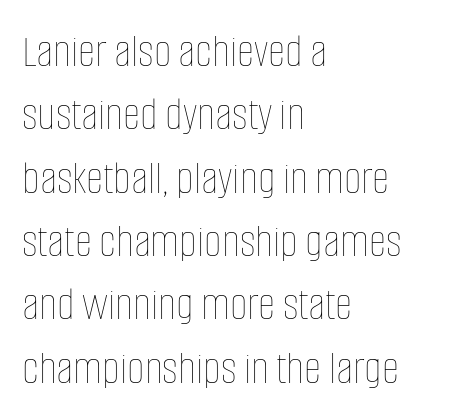
Compared with typical body copy, the letter spacing here is the same. Evenly set lines give the paragraph a standard silhouette. The rendering anchors every line to the left-hand side. Do the characters align in a grid? No, the font is proportional. Caption: face not bold, strokes unweighted. The words here are not underlined.
